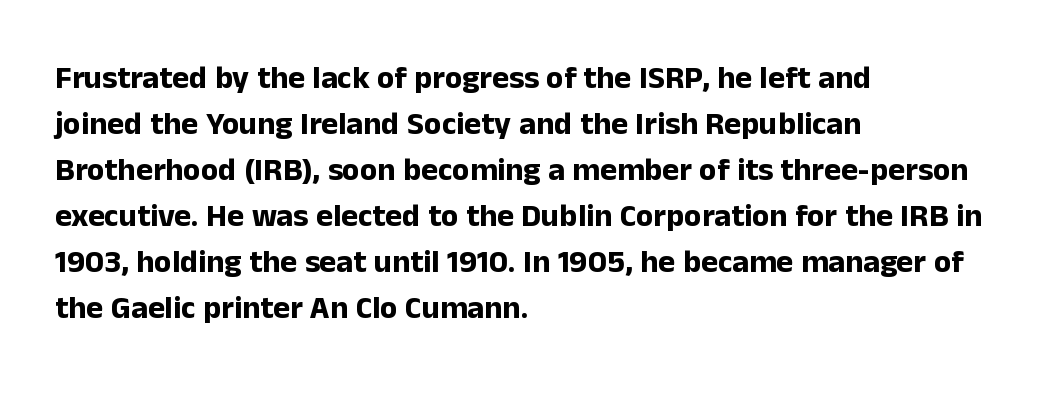
{"serif": "no", "italic": "no", "bold": "yes", "weight": "bold", "width": "normal", "stroke_contrast": "low", "x_height": "medium", "monospaced": "no", "underline": "no", "align": "left", "line_spacing": "normal", "line_spacing_ratio": 1.44, "letter_spacing": "normal", "letter_spacing_em": 0.0, "glyph_px": 32}
